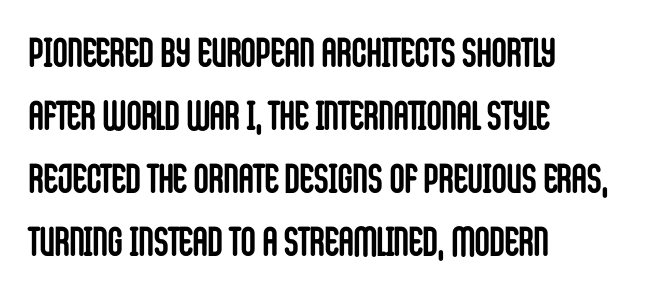
Q: Is the text bold? A: Yes.
Q: Is the text italic (slanted)? A: No, it is upright.
Q: Is the typeface a serif or a sans-serif typeface? A: Sans-serif.
Q: Is the text underlined? A: No.
Q: How is the paragraph aligned? A: Left-aligned.
Q: Is the spacing between letters normal or unusually wide? A: Normal.
Q: Is the spacing between lines tight, normal or loose? A: Normal.
Q: Width (condensed, normal, or wide)? A: Condensed.
Q: Stroke contrast? A: Low.
Q: x-height? A: Large.
Q: Monospaced? A: No.
